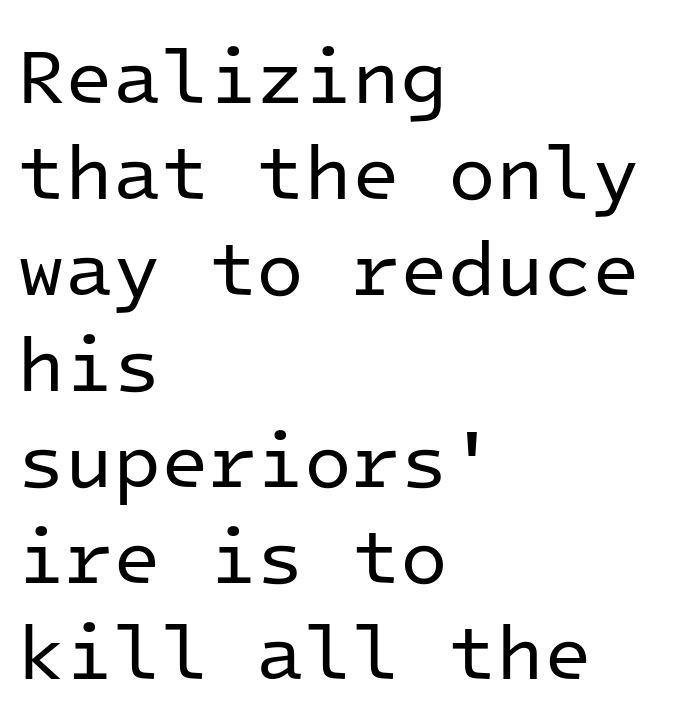
Caption: standard tracking, unaltered. The letters look calm and open, with moderate or lighter stems. The passage shown is typed in a monospace face where columns stay perfectly aligned. Nope, no serifs anywhere on these letters. Quick note: underline off.
